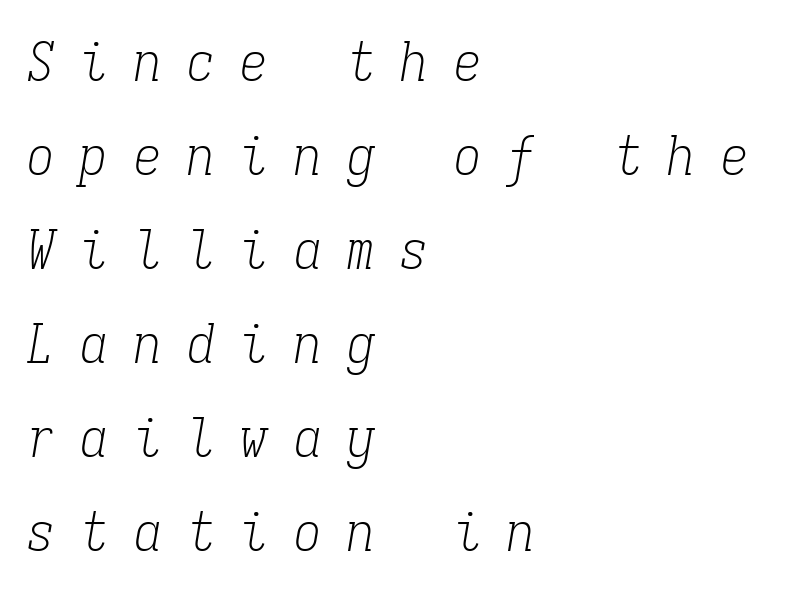
Q: Is the text bold? A: No.
Q: Is the text italic (slanted)? A: Yes, it leans right by about 9 degrees.
Q: Is the typeface a serif or a sans-serif typeface? A: Serif.
Q: Is the text underlined? A: No.
Q: How is the paragraph aligned? A: Left-aligned.
Q: Is the spacing between letters normal or unusually wide? A: Unusually wide.
Q: Width (condensed, normal, or wide)? A: Condensed.
Q: Stroke contrast? A: Low.
Q: x-height? A: Medium.
Q: Monospaced? A: Yes.
